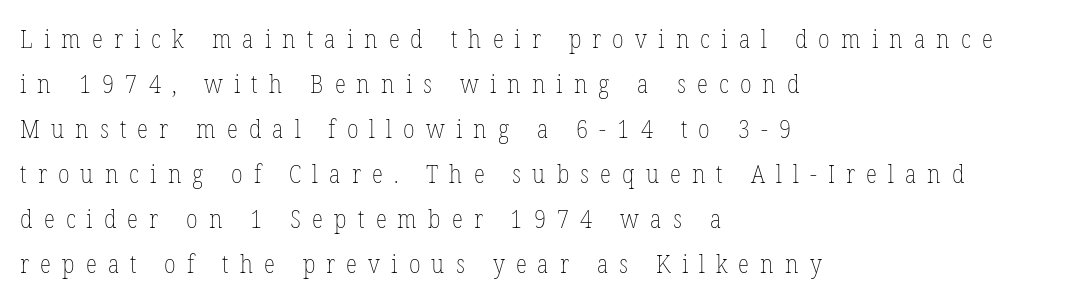
The image shows 26 px text type, upright; set left-aligned, line spacing 1.73x, unusually wide letter spacing (+0.43 em), not underlined.
